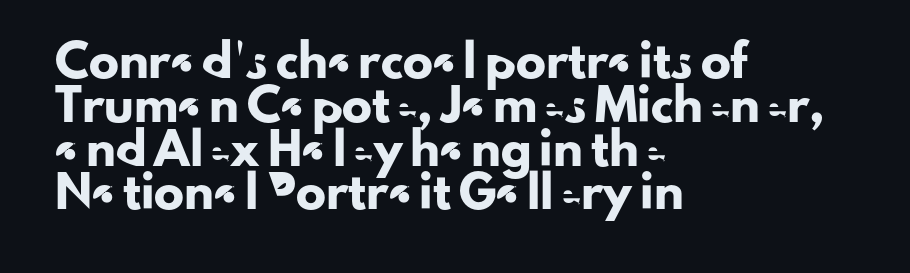
The image shows 30 px sans-serif type, upright; set left-aligned, normal line spacing (1.46x), normal letter spacing, not underlined; low stroke contrast and a small x-height.
